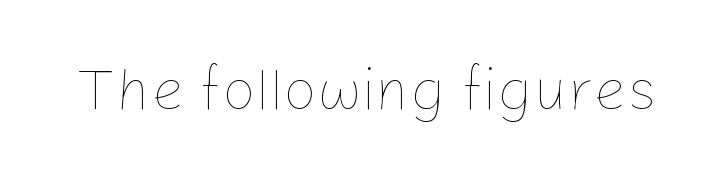
Q: Is the text bold? A: No.
Q: Is the text italic (slanted)? A: No, it is upright.
Q: Is the text underlined? A: No.
Q: Is the spacing between letters normal or unusually wide? A: Normal.
Q: Width (condensed, normal, or wide)? A: Normal.
Q: Stroke contrast? A: Low.
Q: x-height? A: Medium.
Q: Monospaced? A: No.
